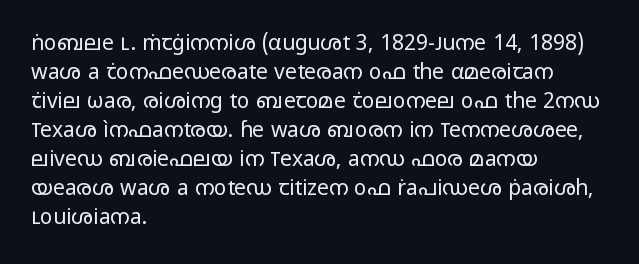
The image shows 21 px text type, upright; set left-aligned, normal line spacing (1.38x), normal letter spacing, not underlined.
